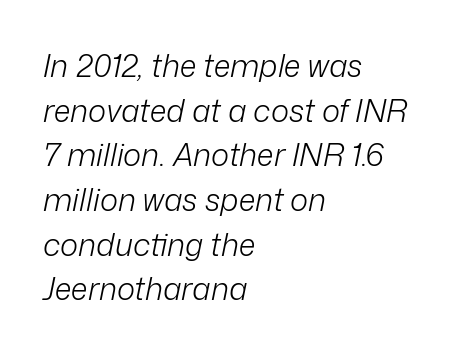
Do the characters align in a grid? No, the font is proportional. Horizontal alignment here is leftward, the default for most running prose. Spacing between characters is what you'd get straight out of the box. Does the leading feel generous? No, just average. Has an underline been added? It has not.
